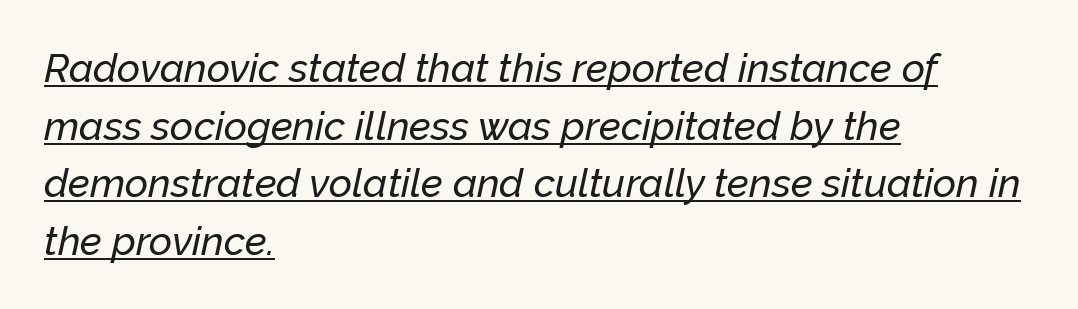
The image shows 40 px text type, italic (leaning right); set left-aligned, normal line spacing (1.44x), normal letter spacing, underlined; low stroke contrast and a medium x-height.
